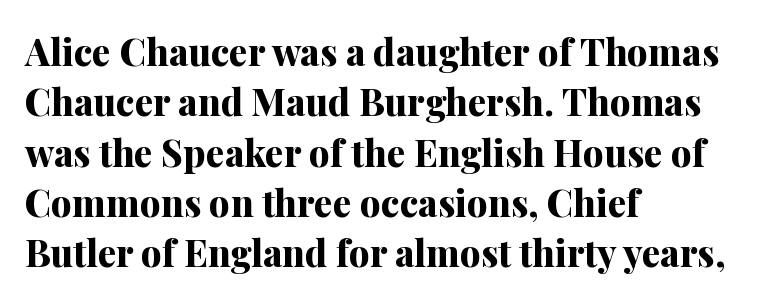
{"serif": "yes", "italic": "no", "bold": "yes", "weight": "bold", "width": "normal", "stroke_contrast": "medium", "x_height": "medium", "monospaced": "no", "underline": "no", "align": "left", "line_spacing": "normal", "line_spacing_ratio": 1.36, "letter_spacing": "normal", "letter_spacing_em": 0.0, "glyph_px": 37}
